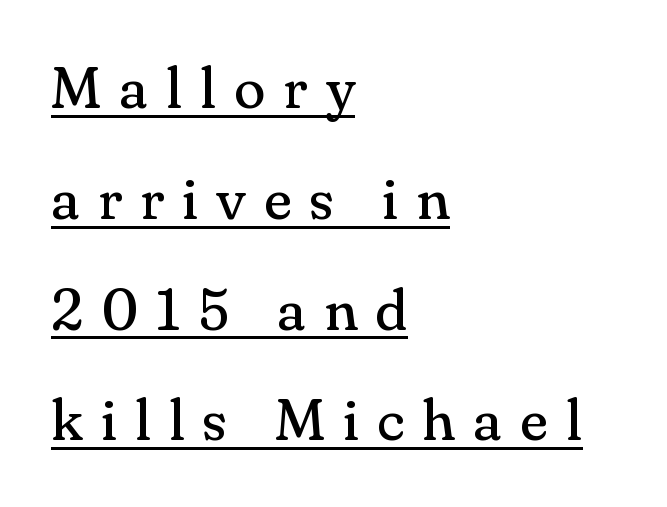
Q: Is the text bold? A: No.
Q: Is the text italic (slanted)? A: No, it is upright.
Q: Is the typeface a serif or a sans-serif typeface? A: Serif.
Q: Is the text underlined? A: Yes.
Q: How is the paragraph aligned? A: Left-aligned.
Q: Is the spacing between letters normal or unusually wide? A: Unusually wide.
Q: Is the spacing between lines tight, normal or loose? A: Loose.
Q: Width (condensed, normal, or wide)? A: Normal.
Q: Stroke contrast? A: Medium.
Q: x-height? A: Small.
Q: Monospaced? A: No.
